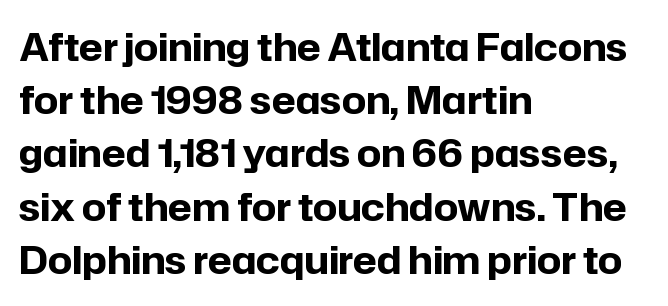
Q: Is the text bold? A: Yes.
Q: Is the text italic (slanted)? A: No, it is upright.
Q: Is the typeface a serif or a sans-serif typeface? A: Sans-serif.
Q: Is the text underlined? A: No.
Q: How is the paragraph aligned? A: Left-aligned.
Q: Is the spacing between letters normal or unusually wide? A: Normal.
Q: Is the spacing between lines tight, normal or loose? A: Normal.
Q: Width (condensed, normal, or wide)? A: Normal.
Q: Stroke contrast? A: Low.
Q: x-height? A: Medium.
Q: Monospaced? A: No.
